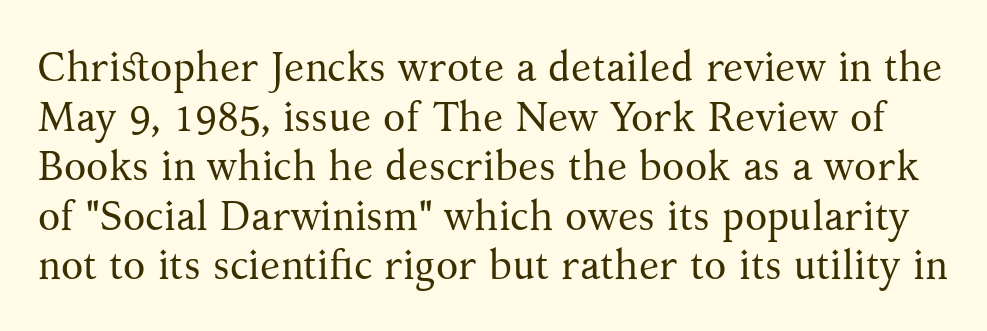
The rendering uses natural spacing where letterforms have individual widths. The line texture is even and compact thanks to regular tracking. The words here are not underlined. Stroke mass is kept to a normal reading level or below.
